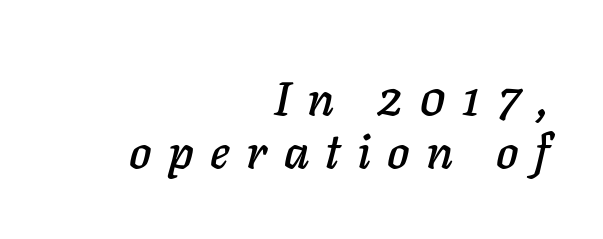
The typesetter chose a ragged-left arrangement here. The space beneath each line is pristine and unruled. This block would grow much taller if given ordinary leading; it's compressed now. These lines are rendered in a variable-pitch font. Characters follow at a spacing far wider than the type designer built in.
